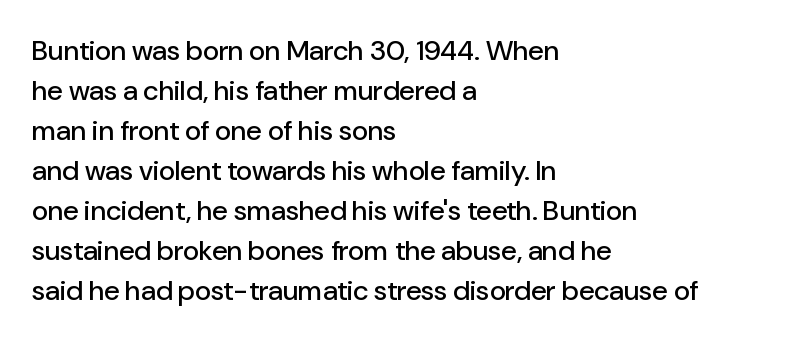
The image shows 28 px sans-serif type, upright; set left-aligned, normal line spacing (1.43x), normal letter spacing, not underlined; low stroke contrast and a medium x-height.
